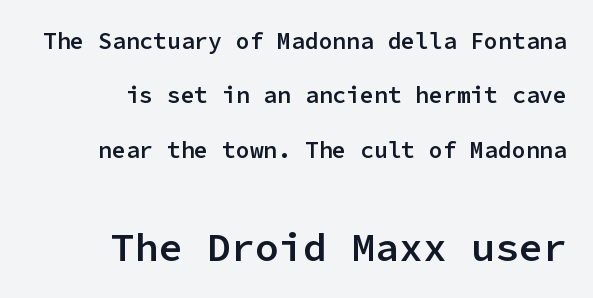
Baseline-to-baseline distance is far greater than the letter height. Which margin do the lines hug? The right one — the left edge is uneven. Check where the strokes stop: nothing finishes them off — pure sans. These lines were composed using upright roman letters. There is no visible air inserted between adjacent glyphs. These lines carry some extra weight — a demibold, not a full bold.
